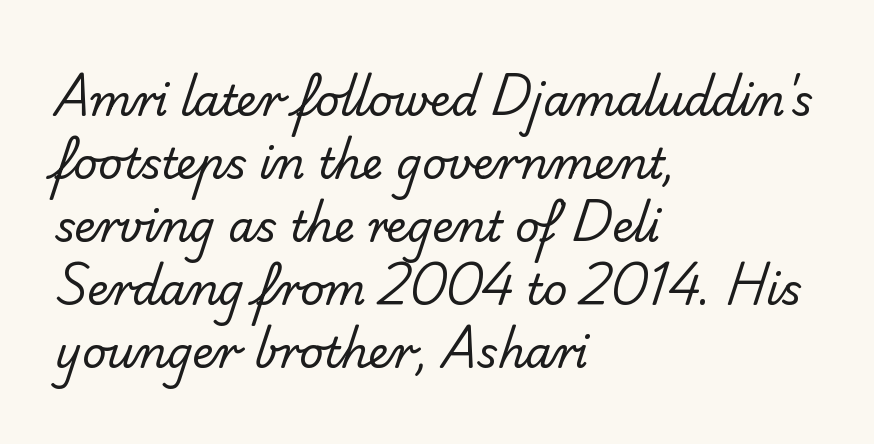
Q: Is the text bold? A: No.
Q: Is the typeface a serif or a sans-serif typeface? A: Sans-serif.
Q: Is the text underlined? A: No.
Q: How is the paragraph aligned? A: Left-aligned.
Q: Is the spacing between letters normal or unusually wide? A: Normal.
Q: Is the spacing between lines tight, normal or loose? A: Normal.
Q: Width (condensed, normal, or wide)? A: Normal.
Q: Stroke contrast? A: Low.
Q: x-height? A: Small.
Q: Monospaced? A: No.
